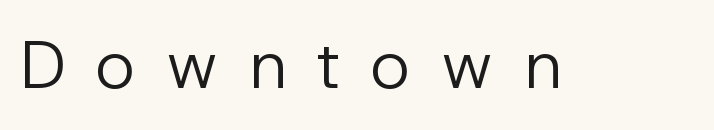
Q: Is the text bold? A: No.
Q: Is the text italic (slanted)? A: No, it is upright.
Q: Is the typeface a serif or a sans-serif typeface? A: Sans-serif.
Q: Is the text underlined? A: No.
Q: Is the spacing between letters normal or unusually wide? A: Unusually wide.
Q: Width (condensed, normal, or wide)? A: Normal.
Q: Stroke contrast? A: Low.
Q: x-height? A: Medium.
Q: Monospaced? A: No.
